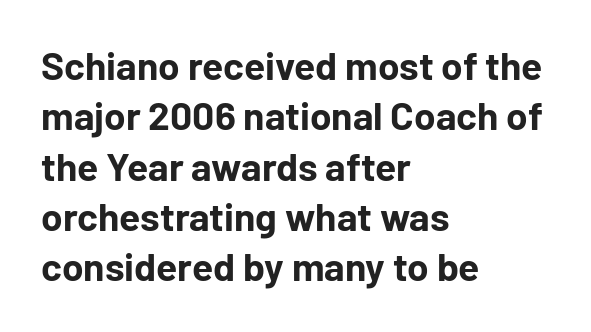
The image shows 39 px bold sans-serif type, upright; set left-aligned, normal line spacing (1.29x), normal letter spacing, not underlined; low stroke contrast and a medium x-height.
